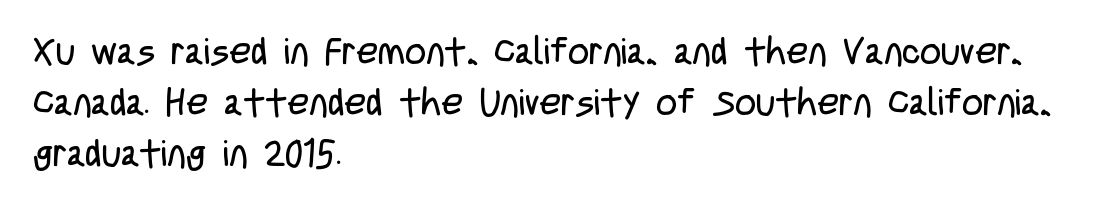
The rendering anchors every line to the left-hand side. Spacing between characters is what you'd get straight out of the box. Upright lettering throughout. These lines are composed in type without serifs. Baseline-to-baseline distance is the conventional proportion of letter height.
